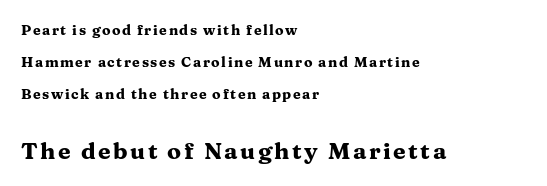
{"italic": "no", "bold": "yes", "underline": "no", "align": "left", "line_spacing": "loose", "line_spacing_ratio": 2.29, "larger_block": "second", "size_ratio": 1.64, "glyph_px": 23}
